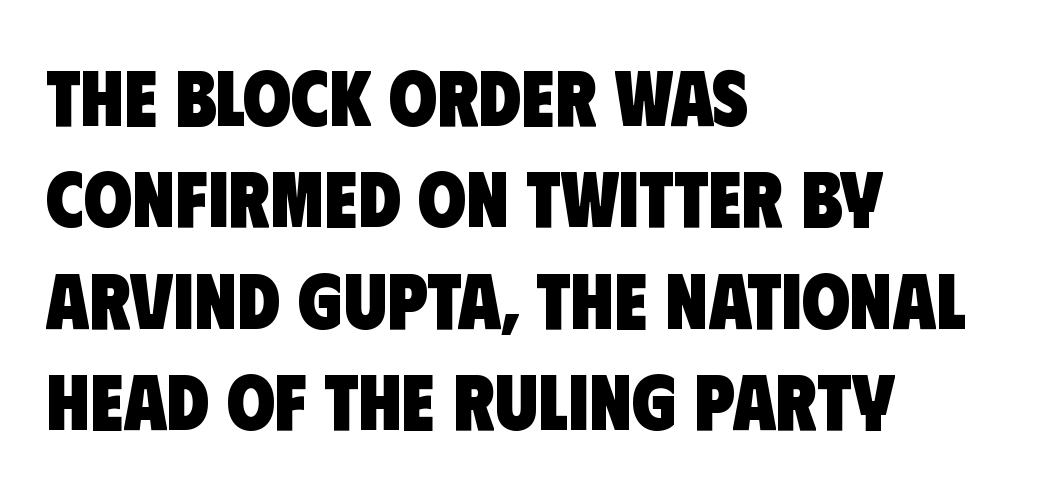
What weight is shown? A full bold with thick strokes. The lines in this sample share a left origin and differ only in where they stop. Line spacing here is normal. The glyphs are unaccompanied by any horizontal stroke below them.
